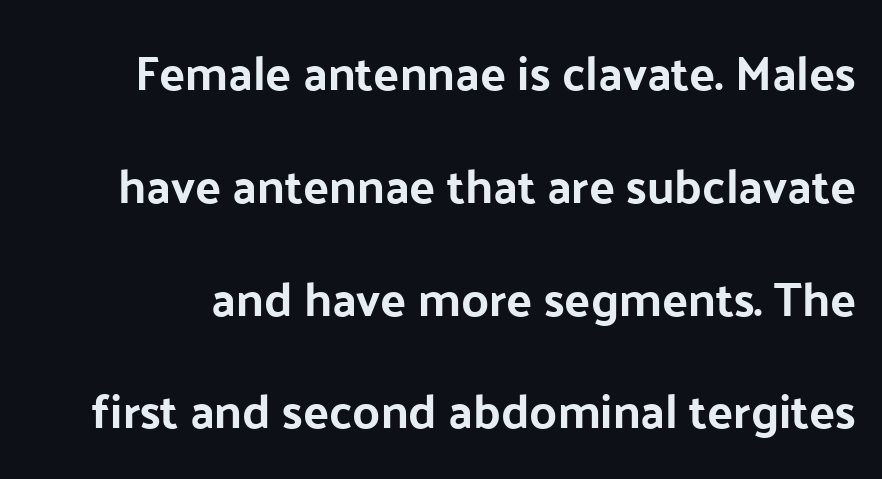
{"serif": "no", "italic": "no", "bold": "yes", "weight": "bold", "width": "normal", "stroke_contrast": "low", "x_height": "medium", "monospaced": "no", "underline": "no", "line_spacing": "loose", "line_spacing_ratio": 2.35, "letter_spacing": "normal", "letter_spacing_em": 0.0, "glyph_px": 48}
